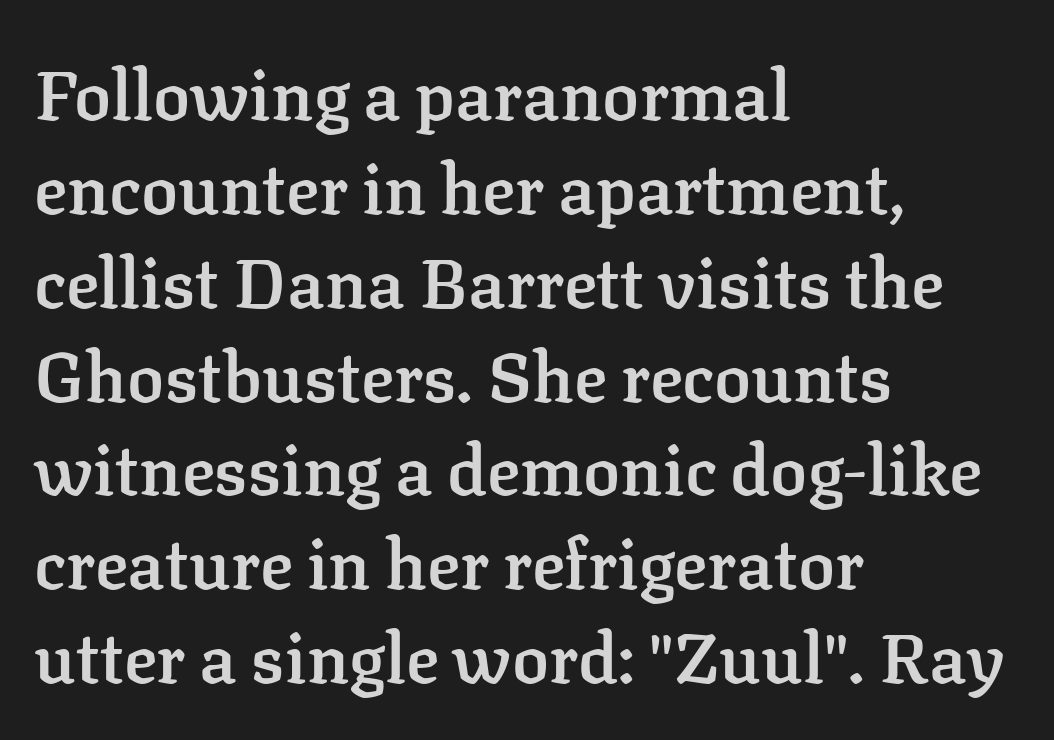
Q: Is the text bold? A: Semi-bold.
Q: Is the text italic (slanted)? A: No, it is upright.
Q: Is the typeface a serif or a sans-serif typeface? A: Serif.
Q: Is the text underlined? A: No.
Q: How is the paragraph aligned? A: Left-aligned.
Q: Is the spacing between letters normal or unusually wide? A: Normal.
Q: Is the spacing between lines tight, normal or loose? A: Normal.
Q: Width (condensed, normal, or wide)? A: Normal.
Q: Stroke contrast? A: Low.
Q: x-height? A: Medium.
Q: Monospaced? A: No.
